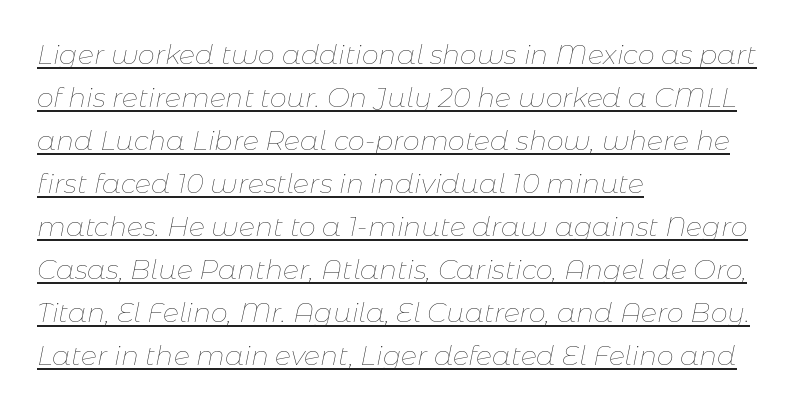
Whoever set this chose a conventional vertical rhythm. Weight: in the light-to-regular range. Caption: multi-line text, flush left, ragged right. The letters are slanted; this is an italic face. The sample's only ornament is a line tracing under the words.
